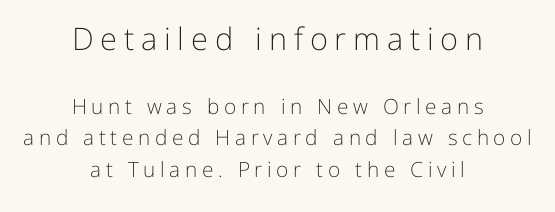
The image shows 31 px light sans-serif type, upright; set centered, normal line spacing (1.51x), unusually wide letter spacing (+0.22 em), not underlined; the first (top) block is 1.48x larger; low stroke contrast and a medium x-height.
